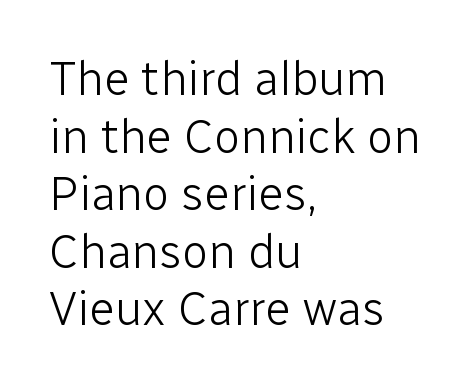
{"serif": "no", "italic": "no", "bold": "no", "weight": "light", "width": "normal", "stroke_contrast": "low", "x_height": "medium", "monospaced": "no", "underline": "no", "align": "left", "line_spacing_ratio": 1.2, "letter_spacing": "normal", "letter_spacing_em": 0.0, "glyph_px": 48}
